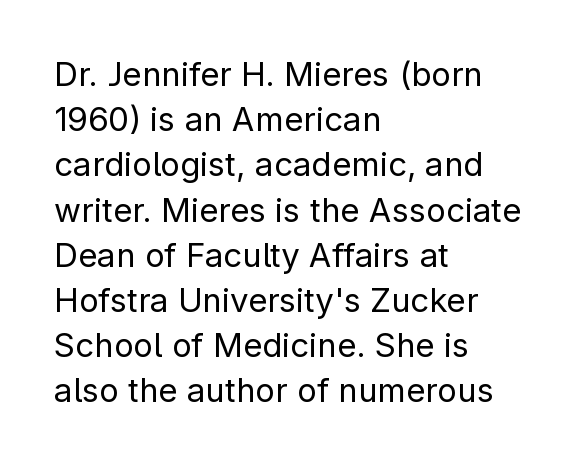
Q: Is the text bold? A: No.
Q: Is the text italic (slanted)? A: No, it is upright.
Q: Is the typeface a serif or a sans-serif typeface? A: Sans-serif.
Q: Is the text underlined? A: No.
Q: How is the paragraph aligned? A: Left-aligned.
Q: Is the spacing between letters normal or unusually wide? A: Normal.
Q: Is the spacing between lines tight, normal or loose? A: Normal.
Q: Width (condensed, normal, or wide)? A: Normal.
Q: Stroke contrast? A: Low.
Q: x-height? A: Medium.
Q: Monospaced? A: No.
